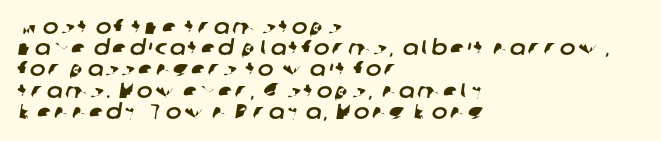
The image shows 21 px text type; set left-aligned, tight line spacing (1.01x), not underlined.
